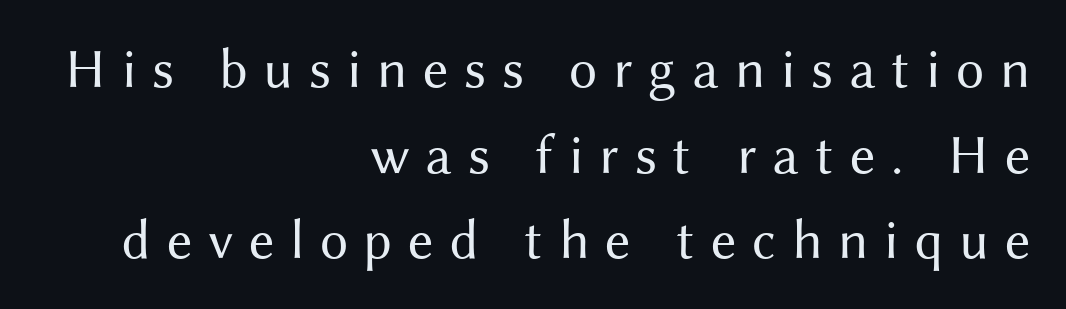
Plain, unruled lines of type. Varying glyph widths throughout — classic text-font behaviour. You can tell from the bare stems that sans-serif type was used. Layout note: lines flush right. Every character sits straight up, as roman type does. Short note: letters widely spaced.
